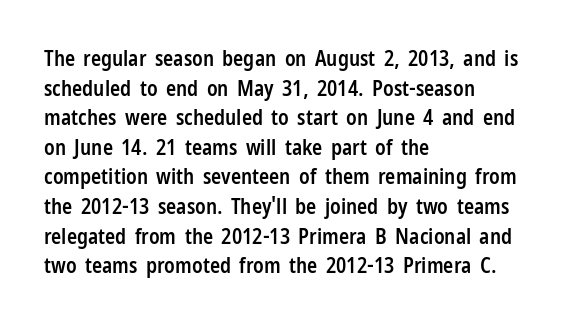
If you measured baseline to baseline, you'd find a middling distance. No italicization has been applied; the sample stays upright. If you drew a ruler down the left edge, every line would touch it. Has an underline been added? It has not. Semibold letterforms, between regular and bold. Here the glyphs are tracked normally, forming tight word shapes.
